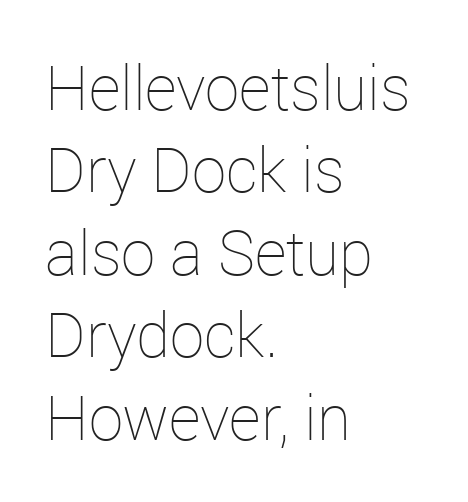
The image shows 62 px thin type, upright; set left-aligned, normal line spacing (1.33x), normal letter spacing, not underlined; low stroke contrast and a medium x-height.
